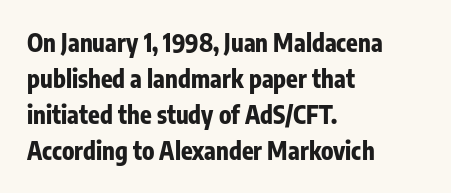
{"italic": "no", "bold": "yes", "underline": "no", "align": "left", "line_spacing": "normal", "line_spacing_ratio": 1.5, "letter_spacing": "normal", "letter_spacing_em": 0.0, "glyph_px": 24}
